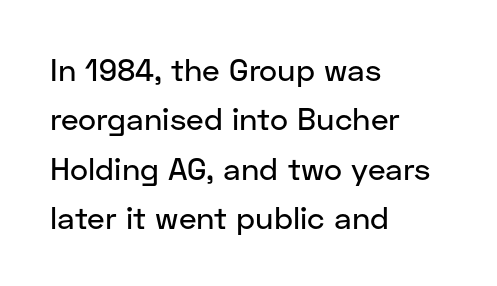
{"serif": "no", "italic": "no", "width": "normal", "stroke_contrast": "low", "x_height": "medium", "monospaced": "no", "underline": "no", "align": "left", "line_spacing": "normal", "line_spacing_ratio": 1.59, "letter_spacing": "normal", "letter_spacing_em": 0.0, "glyph_px": 31}
